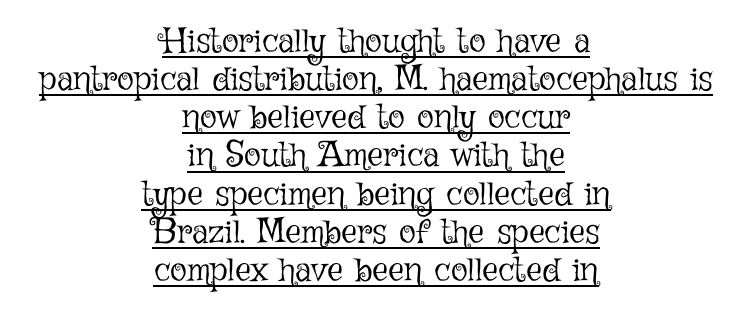
{"italic": "no", "bold": "no", "weight": "light", "width": "normal", "stroke_contrast": "low", "x_height": "medium", "monospaced": "no", "underline": "yes", "align": "center", "line_spacing": "tight", "line_spacing_ratio": 1.09, "letter_spacing": "normal", "letter_spacing_em": 0.0, "glyph_px": 35}
